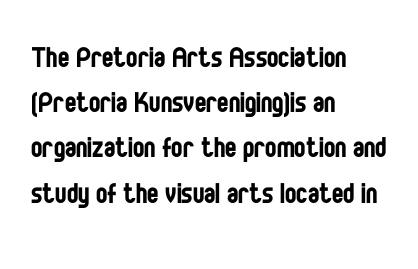
Casual observation: everything's shoved over to the left. Stems here are at most as thick as an everyday book face. These lines are rendered in a variable-pitch font. No word sits above an underline. Between one letter and the next there's only the usual sliver of space. Every character sits straight up, as roman type does.
